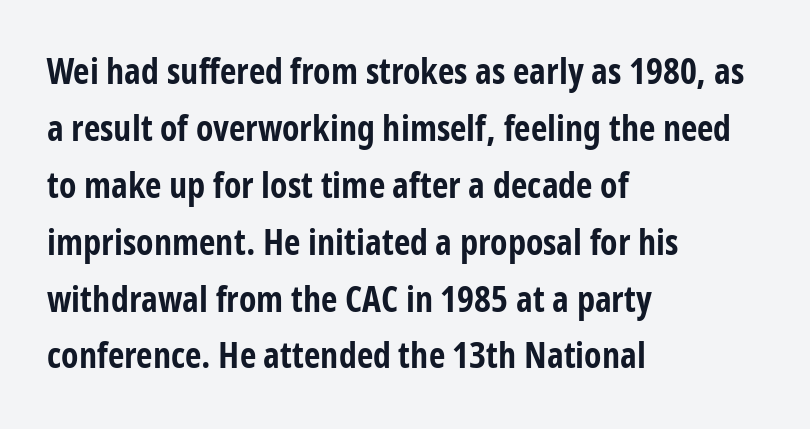
Q: Is the text bold? A: Yes.
Q: Is the text italic (slanted)? A: No, it is upright.
Q: Is the typeface a serif or a sans-serif typeface? A: Sans-serif.
Q: Is the text underlined? A: No.
Q: How is the paragraph aligned? A: Left-aligned.
Q: Is the spacing between letters normal or unusually wide? A: Normal.
Q: Is the spacing between lines tight, normal or loose? A: Normal.
Q: Width (condensed, normal, or wide)? A: Condensed.
Q: Stroke contrast? A: Low.
Q: x-height? A: Medium.
Q: Monospaced? A: No.
